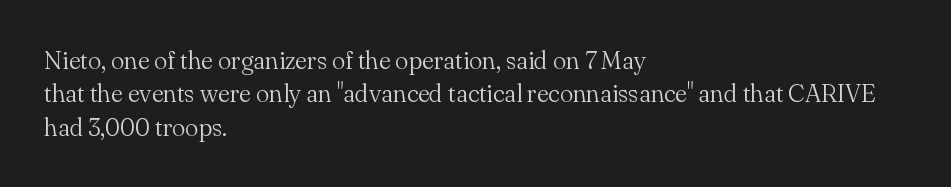
Notice how the stems are strictly vertical — no italics here. Clear beneath every line of the passage. Compared with typical paragraphs, the rows here are spaced about the same. The letters look calm and open, with moderate or lighter stems. Spacing between characters is what you'd get straight out of the box.
